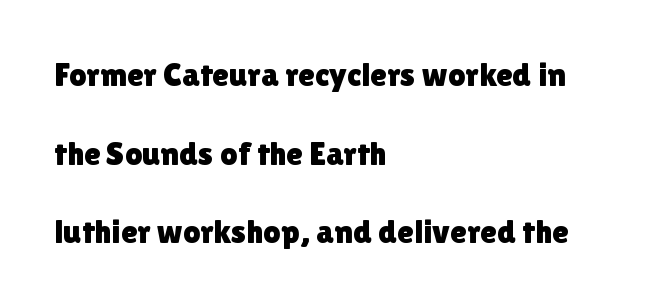
{"serif": "no", "italic": "no", "width": "normal", "stroke_contrast": "low", "x_height": "medium", "monospaced": "no", "underline": "no", "align": "left", "line_spacing": "loose", "line_spacing_ratio": 2.31, "letter_spacing": "normal", "letter_spacing_em": 0.0, "glyph_px": 34}
